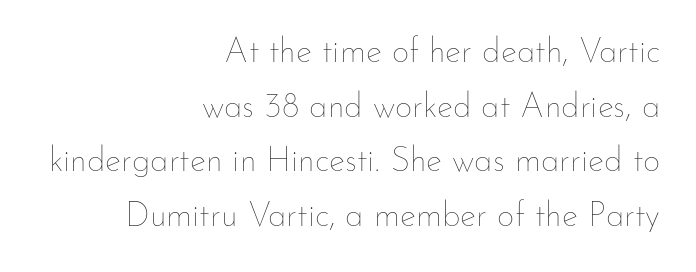
The string is rendered with underlining switched off. The face used here is proportionally spaced, like ordinary book or web type. Characters remain perfectly vertical along every line. Stem width sits at or under what a default text font uses. Alignment: flush right. Students, observe: this is what conventionally led text looks like.
